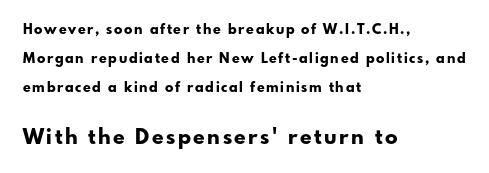
The image shows 21 px bold type, upright; set left-aligned, loose line spacing (2.08x), not underlined; the second (bottom) block is 1.5x larger.
